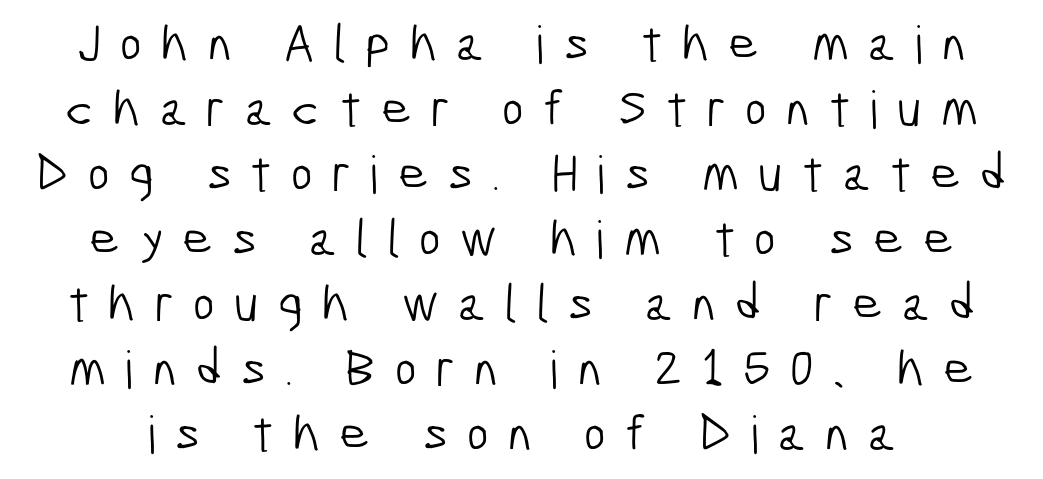
Words float on clear page, feet unadorned. The vertical gap from one line to the next is medium. No feet cap the strokes, marking this as sans-serif type. You could not count columns in this text — the font is proportionally spaced. Letter spacing: wide. On a weight scale, this lands at 450 or below.
